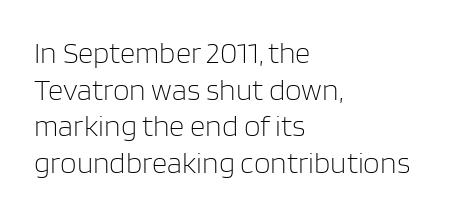
Type without underlining. The letters sit at their default tracking, neither squeezed nor spread. Think of a printed novel: that variable character pitch is what you see here. A typesetter would mark this as roman, not italic. Letterform terminals end flat and unadorned throughout the passage.
